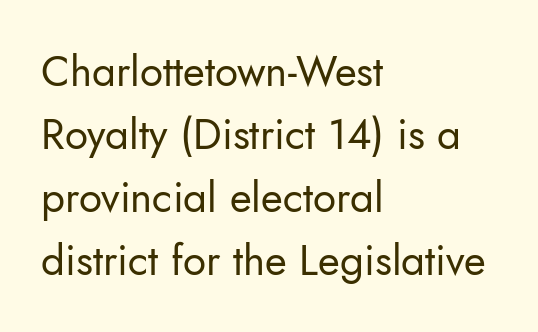
The setting favours the left margin, as ordinary paragraphs usually do. The face used here is proportionally spaced, like ordinary book or web type. Normally led — the rows are evenly, conventionally spaced. The text was rendered using a sans face with plain stroke endings. This sample uses plain, unmodified letter spacing. Honestly, there is no underline to notice here at all.
